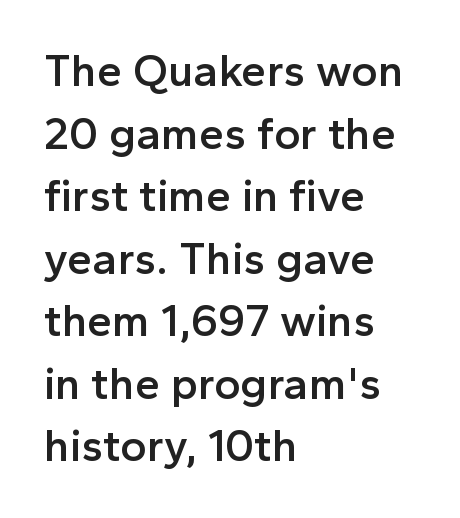
{"serif": "no", "italic": "no", "bold": "semi", "weight": "semibold", "width": "normal", "x_height": "medium", "monospaced": "no", "underline": "no", "align": "left", "line_spacing": "normal", "line_spacing_ratio": 1.39, "letter_spacing": "normal", "letter_spacing_em": 0.0, "glyph_px": 45}
